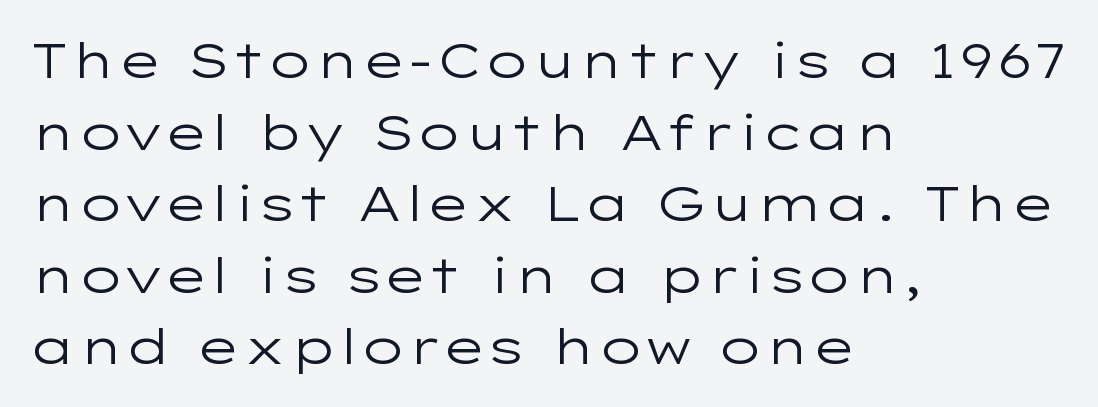
{"serif": "no", "italic": "no", "bold": "no", "weight": "regular", "width": "wide", "stroke_contrast": "low", "x_height": "medium", "monospaced": "no", "underline": "no", "align": "left", "line_spacing": "normal", "line_spacing_ratio": 1.46, "letter_spacing": "normal", "letter_spacing_em": 0.0, "glyph_px": 49}
